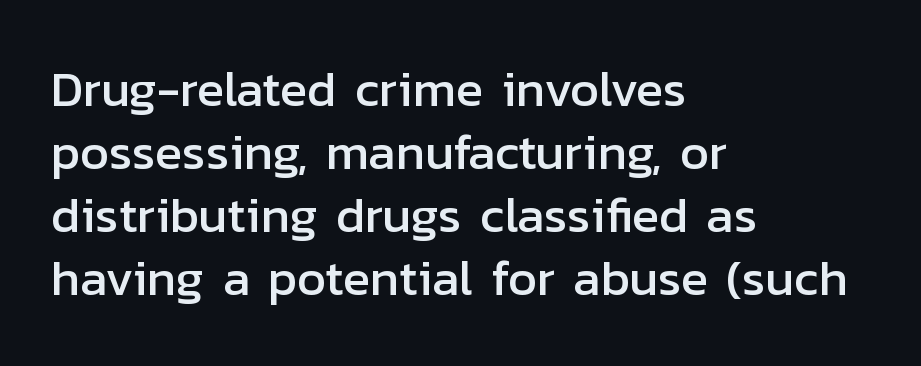
{"serif": "no", "italic": "no", "width": "normal", "stroke_contrast": "low", "x_height": "medium", "monospaced": "no", "underline": "no", "align": "left", "line_spacing": "normal", "line_spacing_ratio": 1.26, "letter_spacing": "normal", "letter_spacing_em": 0.0, "glyph_px": 50}
